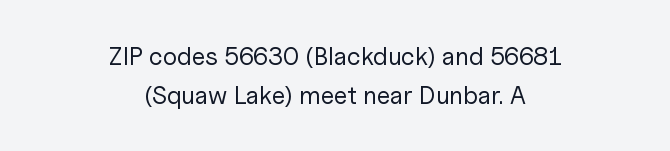
Q: Is the text bold? A: No.
Q: Is the text italic (slanted)? A: No, it is upright.
Q: Is the text underlined? A: No.
Q: How is the paragraph aligned? A: Centered.
Q: Is the spacing between letters normal or unusually wide? A: Normal.
Q: Is the spacing between lines tight, normal or loose? A: Normal.
